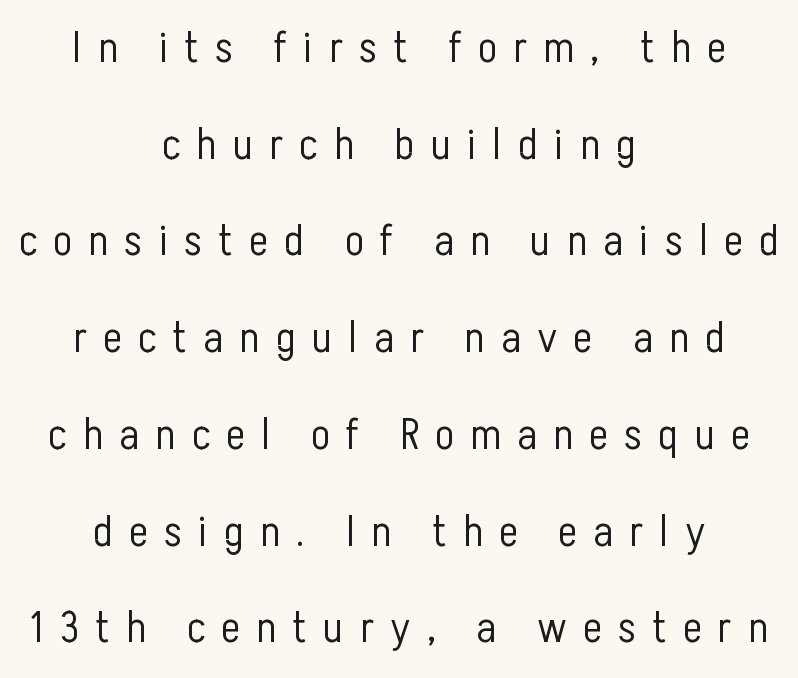
The image shows 45 px light, condensed sans-serif type, upright; set centered, loose line spacing (2.15x), unusually wide letter spacing (+0.36 em), not underlined; low stroke contrast and a medium x-height.
